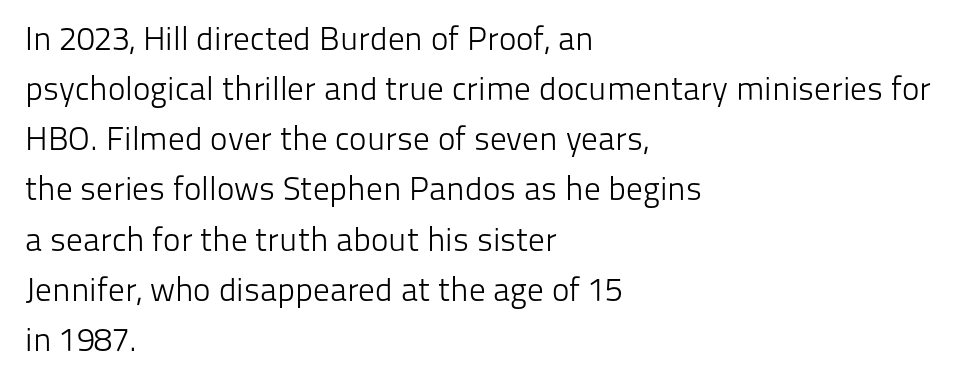
Q: Is the text bold? A: No.
Q: Is the text italic (slanted)? A: No, it is upright.
Q: Is the typeface a serif or a sans-serif typeface? A: Sans-serif.
Q: Is the text underlined? A: No.
Q: How is the paragraph aligned? A: Left-aligned.
Q: Is the spacing between letters normal or unusually wide? A: Normal.
Q: Is the spacing between lines tight, normal or loose? A: Normal.
Q: Width (condensed, normal, or wide)? A: Normal.
Q: Stroke contrast? A: Low.
Q: x-height? A: Medium.
Q: Monospaced? A: No.
